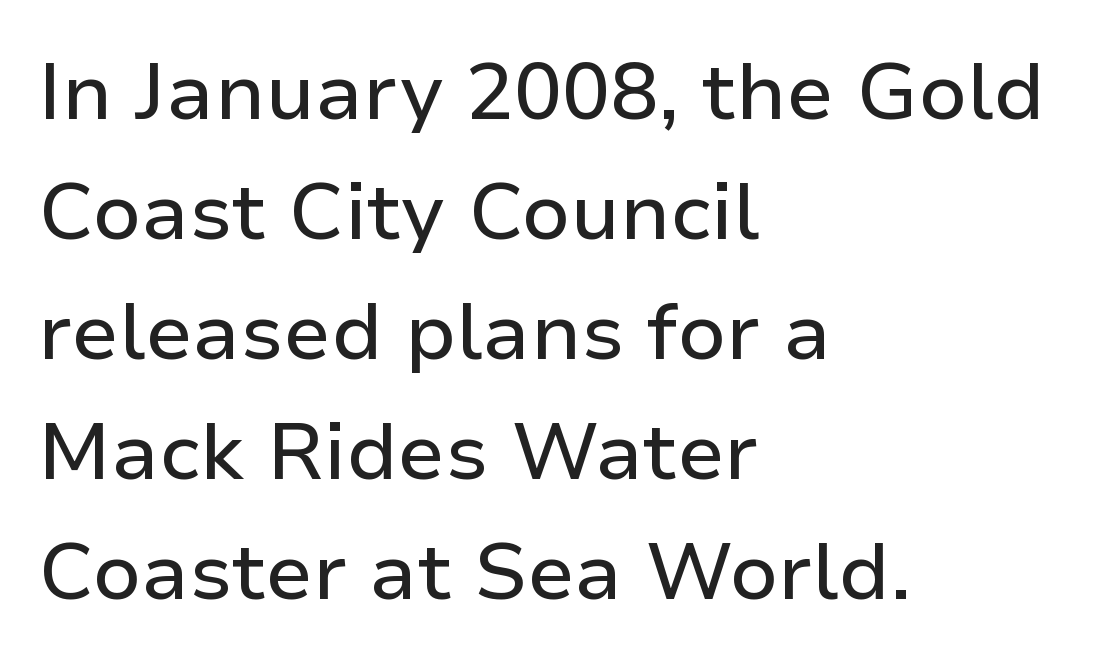
Q: Is the text italic (slanted)? A: No, it is upright.
Q: Is the typeface a serif or a sans-serif typeface? A: Sans-serif.
Q: Is the text underlined? A: No.
Q: How is the paragraph aligned? A: Left-aligned.
Q: Is the spacing between letters normal or unusually wide? A: Normal.
Q: Is the spacing between lines tight, normal or loose? A: Normal.
Q: Width (condensed, normal, or wide)? A: Normal.
Q: Stroke contrast? A: Low.
Q: x-height? A: Medium.
Q: Monospaced? A: No.
